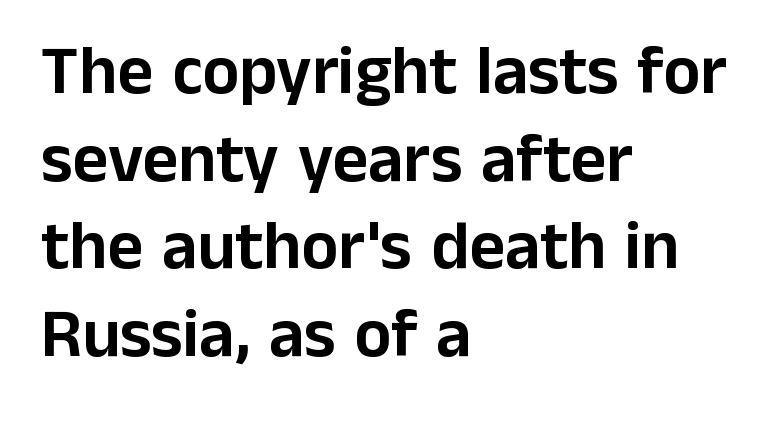
Q: Is the text italic (slanted)? A: No, it is upright.
Q: Is the typeface a serif or a sans-serif typeface? A: Sans-serif.
Q: Is the text underlined? A: No.
Q: How is the paragraph aligned? A: Left-aligned.
Q: Is the spacing between letters normal or unusually wide? A: Normal.
Q: Is the spacing between lines tight, normal or loose? A: Normal.
Q: Width (condensed, normal, or wide)? A: Normal.
Q: Stroke contrast? A: Low.
Q: x-height? A: Medium.
Q: Monospaced? A: No.
